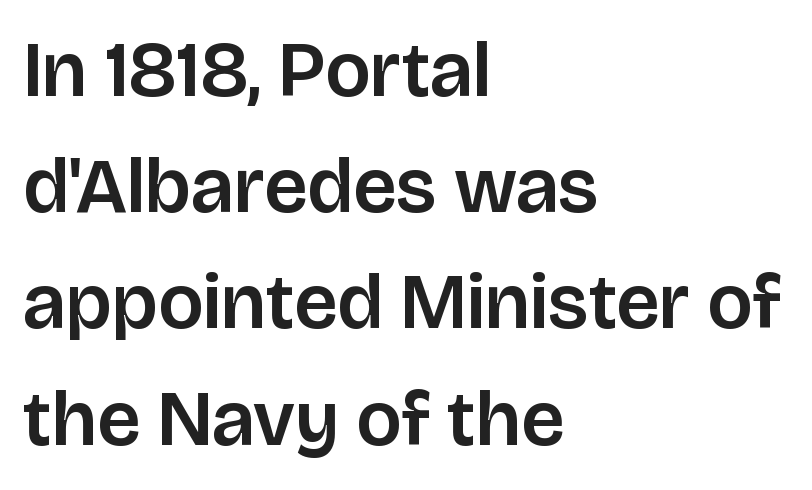
Regular leading. Typographically, this falls in the sans-serif category. Descenders are the only things crossing below the line. The rendering uses natural spacing where letterforms have individual widths. Does the lettering tilt? It doesn't — this is upright.
